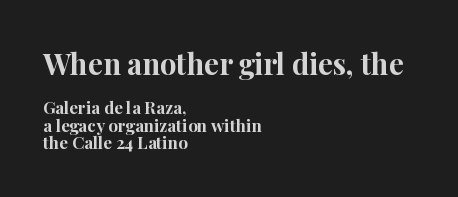
The image shows 29 px bold serif type, upright; set left-aligned, tight line spacing (1.01x), normal letter spacing, not underlined; the first (top) block is 1.71x larger; high stroke contrast and a medium x-height.
